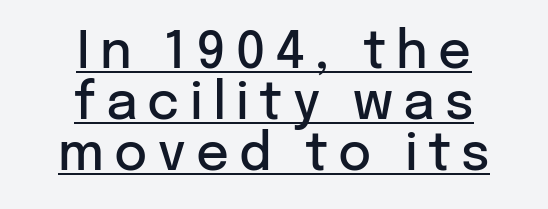
{"serif": "no", "italic": "no", "bold": "semi", "weight": "semibold", "width": "normal", "stroke_contrast": "low", "x_height": "medium", "monospaced": "no", "underline": "yes", "align": "center", "line_spacing": "tight", "line_spacing_ratio": 1.0, "letter_spacing": "wide", "letter_spacing_em": 0.2, "glyph_px": 51}
